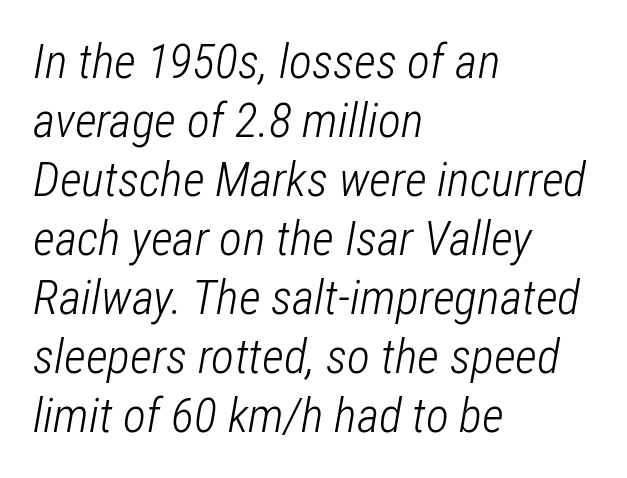
These lines are rendered in a variable-pitch font. The letters sit at their default tracking, neither squeezed nor spread. The gap between lines stays unmarked. A typesetter would mark this as italic.
